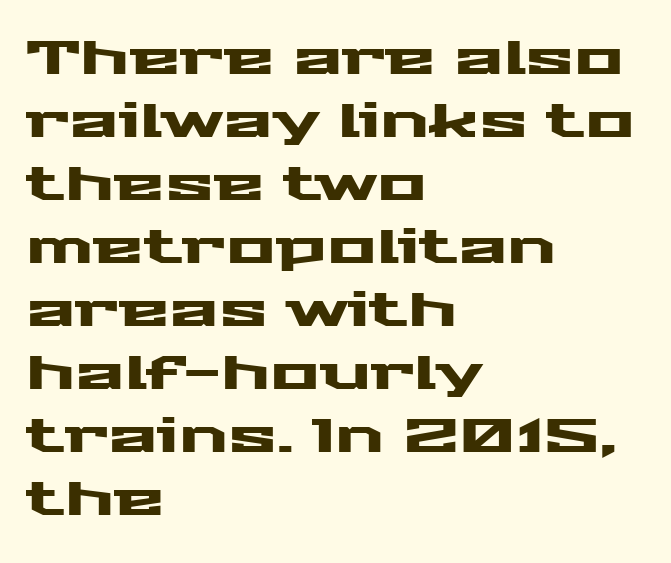
The image shows 46 px wide sans-serif type, upright; set left-aligned, normal line spacing (1.37x), normal letter spacing, not underlined; medium stroke contrast and a medium x-height.
